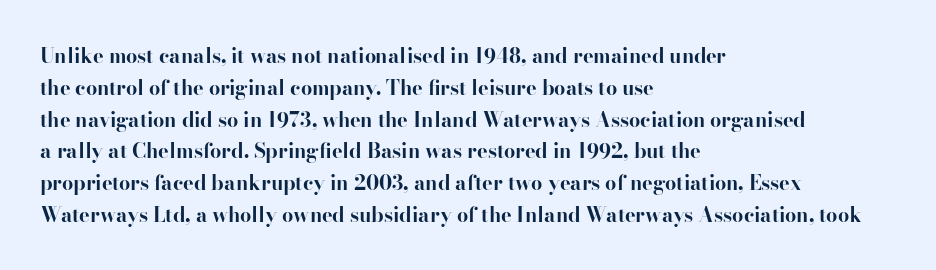
The image shows 20 px bold type, upright; set left-aligned, normal line spacing (1.59x), normal letter spacing, not underlined.
